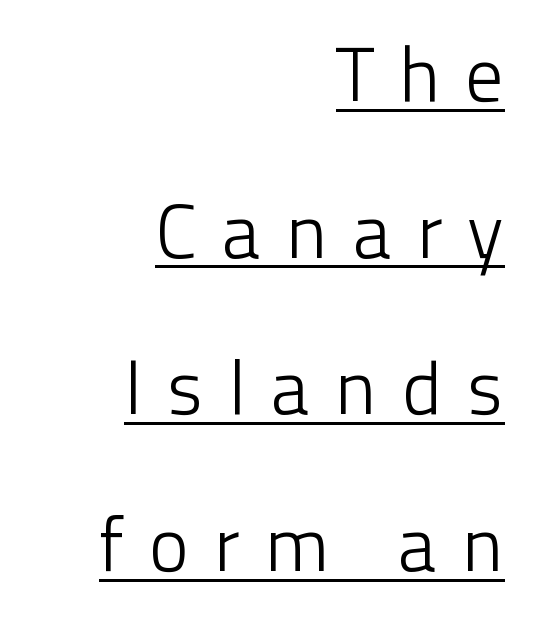
Q: Is the text bold? A: No.
Q: Is the text italic (slanted)? A: No, it is upright.
Q: Is the typeface a serif or a sans-serif typeface? A: Sans-serif.
Q: Is the text underlined? A: Yes.
Q: How is the paragraph aligned? A: Right-aligned.
Q: Is the spacing between letters normal or unusually wide? A: Unusually wide.
Q: Is the spacing between lines tight, normal or loose? A: Loose.
Q: Width (condensed, normal, or wide)? A: Normal.
Q: Stroke contrast? A: Low.
Q: x-height? A: Medium.
Q: Monospaced? A: No.
